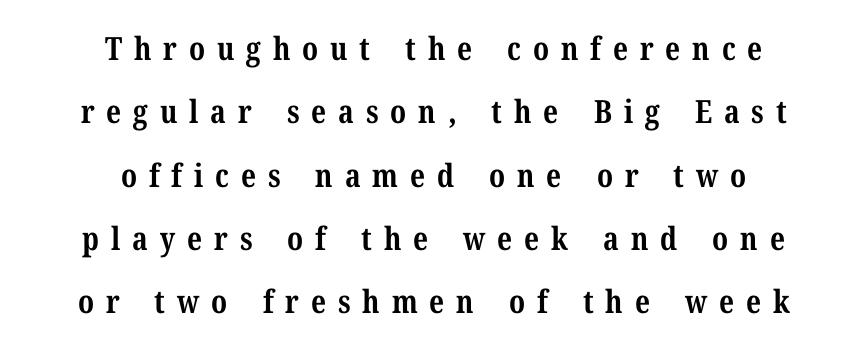
The image shows 32 px bold serif type, upright; set centered, loose line spacing (1.98x), unusually wide letter spacing (+0.37 em), not underlined; medium stroke contrast and a medium x-height.
